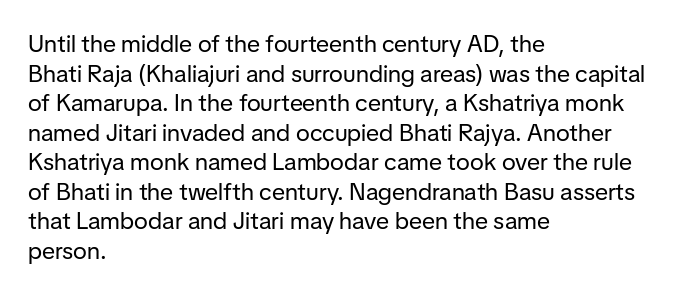
Q: Is the text bold? A: No.
Q: Is the text italic (slanted)? A: No, it is upright.
Q: Is the text underlined? A: No.
Q: How is the paragraph aligned? A: Left-aligned.
Q: Is the spacing between letters normal or unusually wide? A: Normal.
